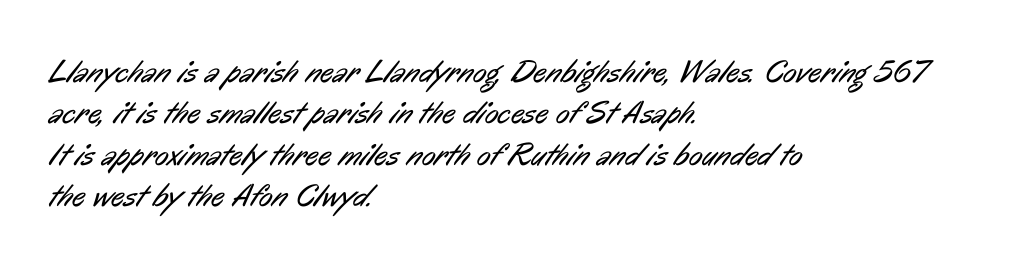
Spacing verdict: proportional, widths tailored to each character. Letters have the restrained weight of plain body copy at most. The baseline area is clear. Spacing between characters is what you'd get straight out of the box. The ragged edge is on the right, which tells us the setting is flush left.
